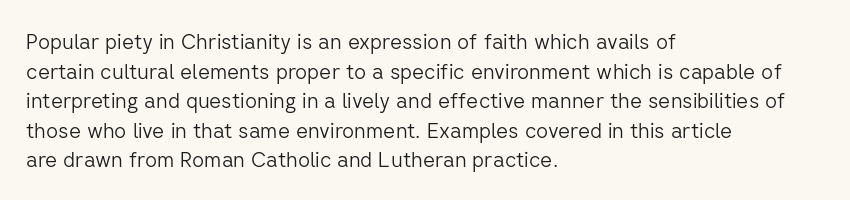
Quick note: underline off. Do the letters lean? They stand straight. The text block is weighted toward the left margin, trailing off unevenly rightward. This rendering leaves character spacing at its baseline value. Vertical spacing — default.
